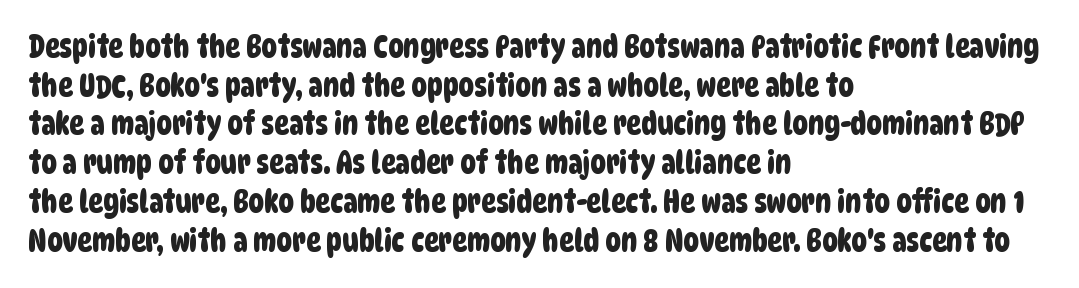
Q: Is the typeface a serif or a sans-serif typeface? A: Sans-serif.
Q: Is the text underlined? A: No.
Q: How is the paragraph aligned? A: Left-aligned.
Q: Is the spacing between letters normal or unusually wide? A: Normal.
Q: Is the spacing between lines tight, normal or loose? A: Normal.
Q: Width (condensed, normal, or wide)? A: Condensed.
Q: Stroke contrast? A: Low.
Q: x-height? A: Large.
Q: Monospaced? A: No.
